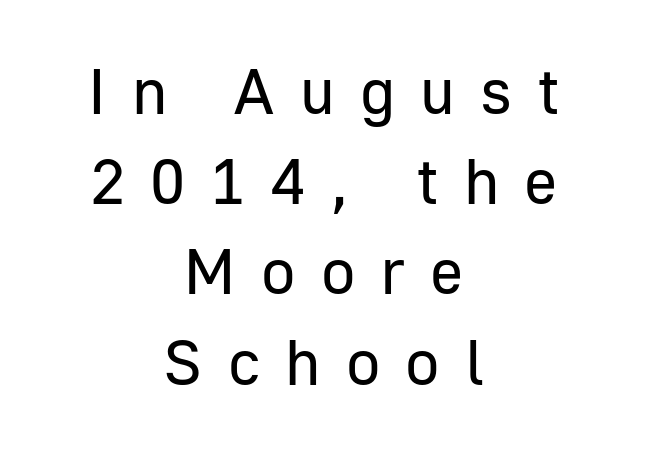
The image shows 64 px regular-weight sans-serif type, upright; set centered, normal line spacing (1.41x), unusually wide letter spacing (+0.39 em), not underlined; low stroke contrast and a medium x-height.
